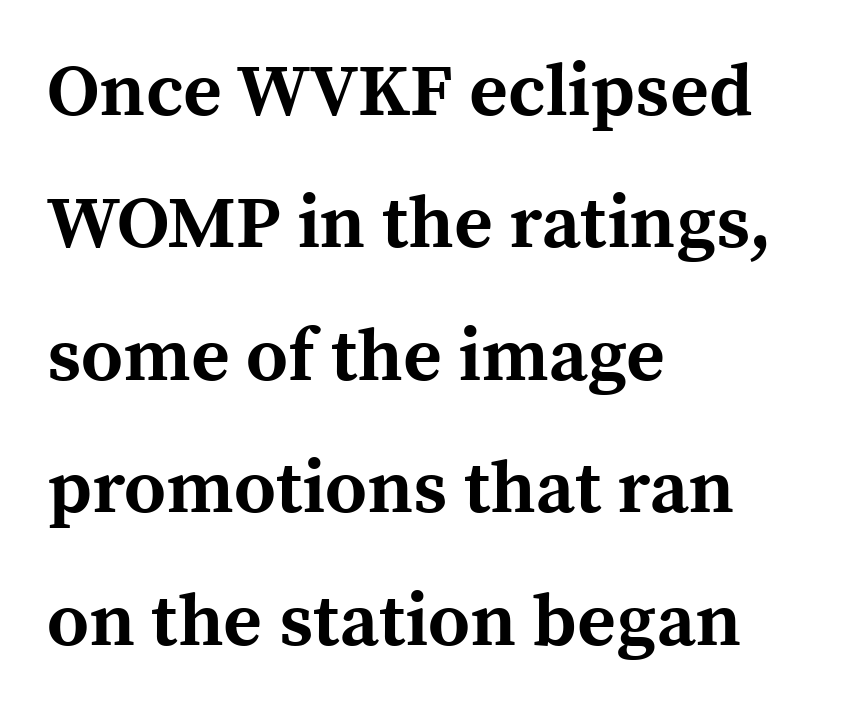
{"serif": "yes", "italic": "no", "bold": "yes", "weight": "bold", "width": "normal", "x_height": "medium", "monospaced": "no", "underline": "no", "align": "left", "line_spacing_ratio": 1.79, "letter_spacing": "normal", "letter_spacing_em": 0.0, "glyph_px": 74}
